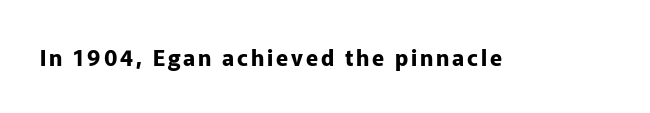
{"italic": "no", "bold": "yes", "underline": "no", "glyph_px": 22}
